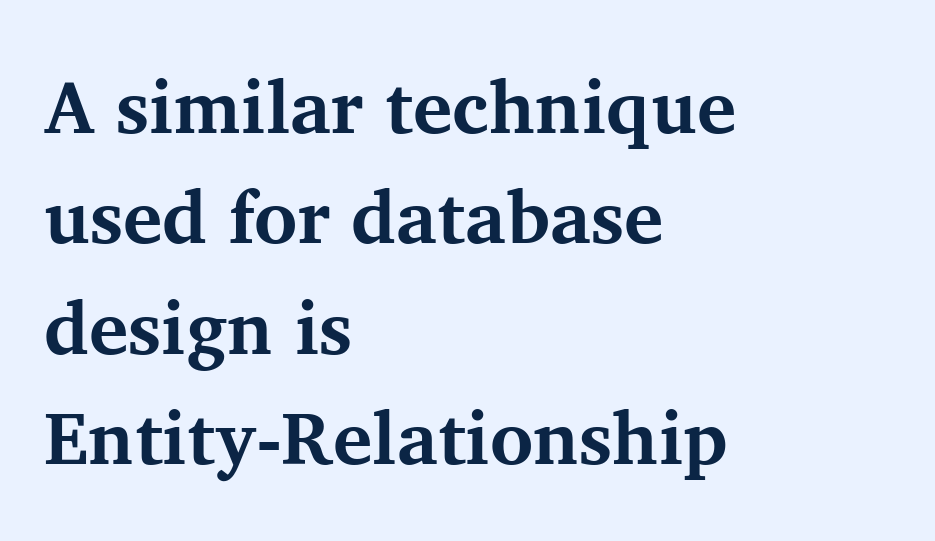
Spacing verdict: proportional, widths tailored to each character. The passage is arranged the way most books set body copy — flush left. Plain, unruled lines of type. The passage shown is typeset with a serif family.
